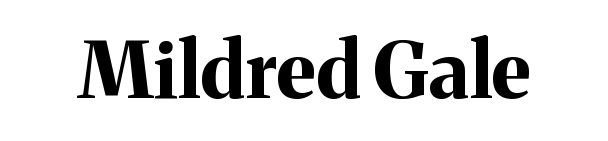
Only glyphs here, with clear space below each row. The letters carry serifs — small finishing strokes at the ends of their stems. Default kerning and tracking; the words read as compact shapes. Nope, not italic — everything's standing straight. Proportional: the letters do not fall into vertical columns.
